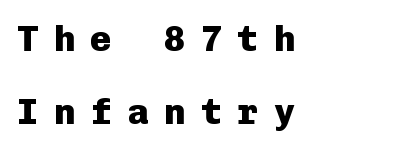
{"serif": "no", "italic": "no", "bold": "yes", "weight": "heavy", "width": "normal", "stroke_contrast": "low", "x_height": "medium", "monospaced": "yes", "underline": "no", "align": "left", "line_spacing": "loose", "line_spacing_ratio": 2.04, "letter_spacing": "wide", "letter_spacing_em": 0.42, "glyph_px": 36}
